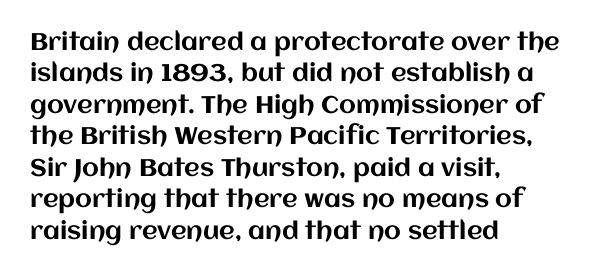
Here the glyphs are tracked normally, forming tight word shapes. Type without underlining. A roman cut, with each character standing at attention. A classic flush-left, rag-right setting is used for this passage.
